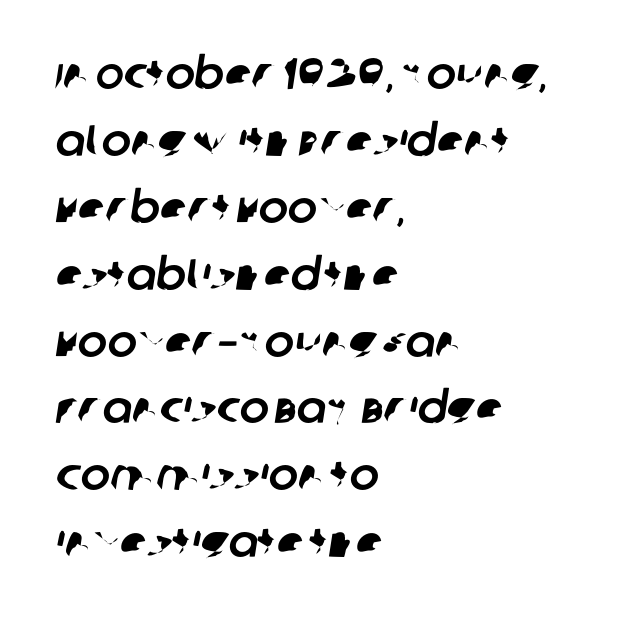
Varying glyph widths throughout — classic text-font behaviour. The passage shown is not underscored anywhere. Short note: letters normally spaced. To sum up the face: it is a sans, with no serifs. How would I describe the line gaps? Plain and ordinary. Is the block centered? No — it sits flush against the left margin.
